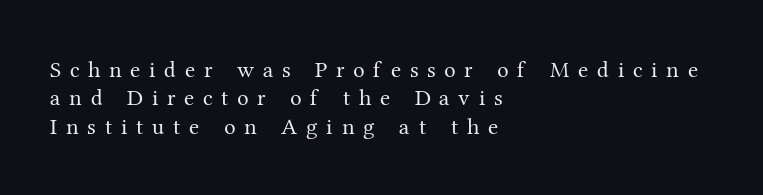
The image shows 23 px text type, upright; set left-aligned, line spacing 1.23x, unusually wide letter spacing (+0.38 em), not underlined.
